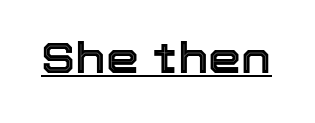
The image shows 42 px text type, upright; set normal letter spacing, underlined; a medium x-height.
